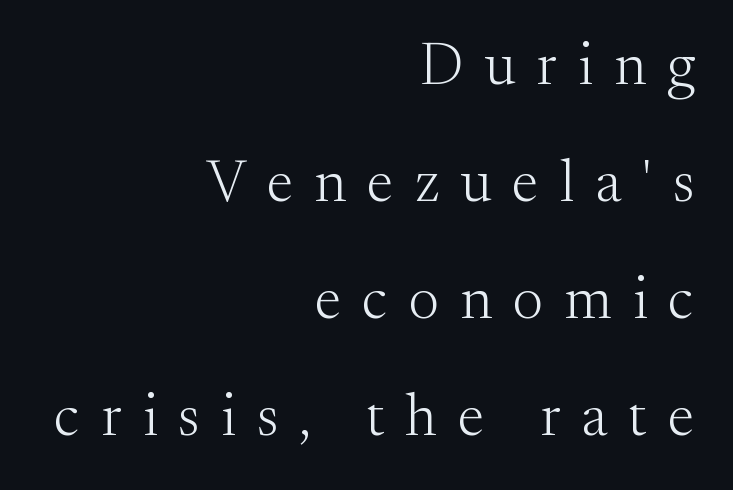
Q: Is the text bold? A: No.
Q: Is the text italic (slanted)? A: No, it is upright.
Q: Is the typeface a serif or a sans-serif typeface? A: Serif.
Q: Is the text underlined? A: No.
Q: How is the paragraph aligned? A: Right-aligned.
Q: Is the spacing between letters normal or unusually wide? A: Unusually wide.
Q: Is the spacing between lines tight, normal or loose? A: Loose.
Q: Width (condensed, normal, or wide)? A: Normal.
Q: Stroke contrast? A: Medium.
Q: x-height? A: Small.
Q: Monospaced? A: No.
